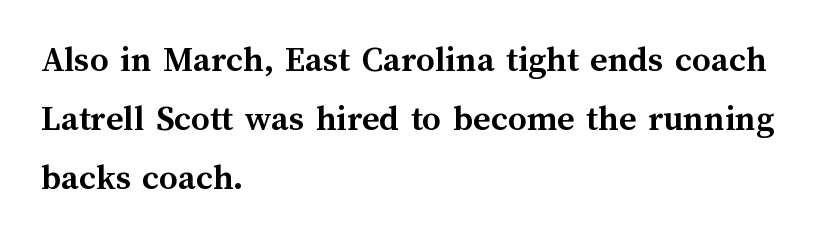
Upright lettering throughout. No word sits above an underline. A dark, heavy texture on the line: the type is bold. Rows of type keep a routine distance in the vertical direction. There is no visible air inserted between adjacent glyphs. This rendering uses left alignment, leaving the right contour irregular.
